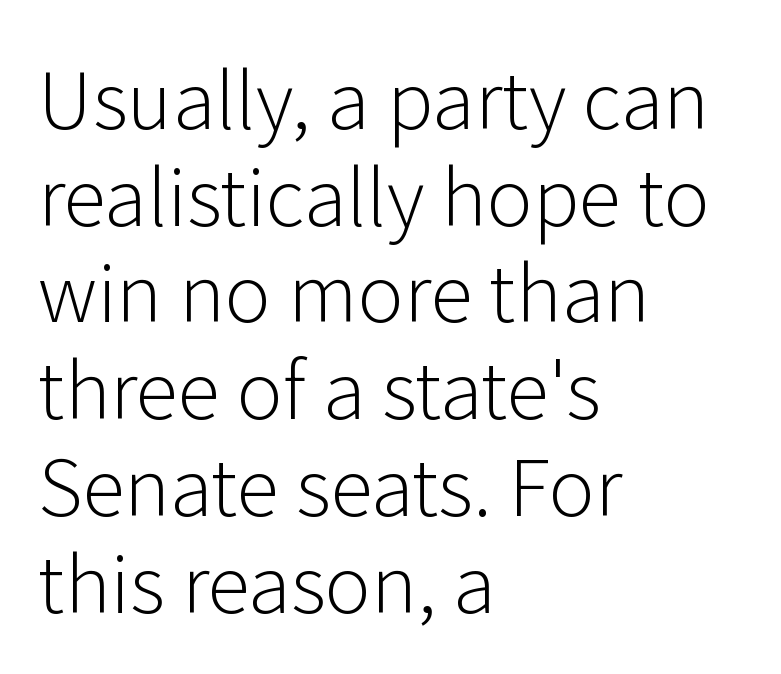
{"serif": "no", "italic": "no", "bold": "no", "weight": "light", "width": "normal", "stroke_contrast": "low", "x_height": "medium", "monospaced": "no", "underline": "no", "align": "left", "line_spacing_ratio": 1.24, "letter_spacing": "normal", "letter_spacing_em": 0.0, "glyph_px": 78}
